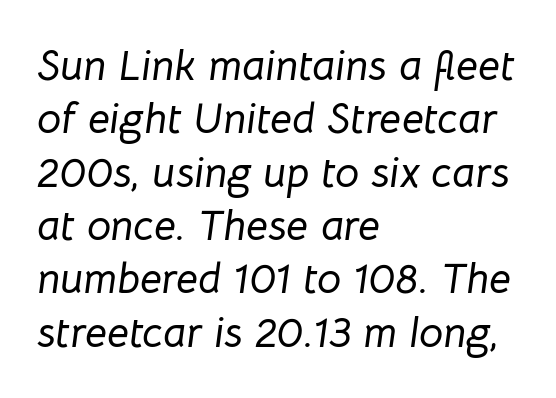
{"italic": "yes", "lean": "right", "slant_degrees": 8, "width": "normal", "stroke_contrast": "low", "x_height": "medium", "monospaced": "no", "underline": "no", "align": "left", "line_spacing_ratio": 1.24, "letter_spacing": "normal", "letter_spacing_em": 0.0, "glyph_px": 43}
